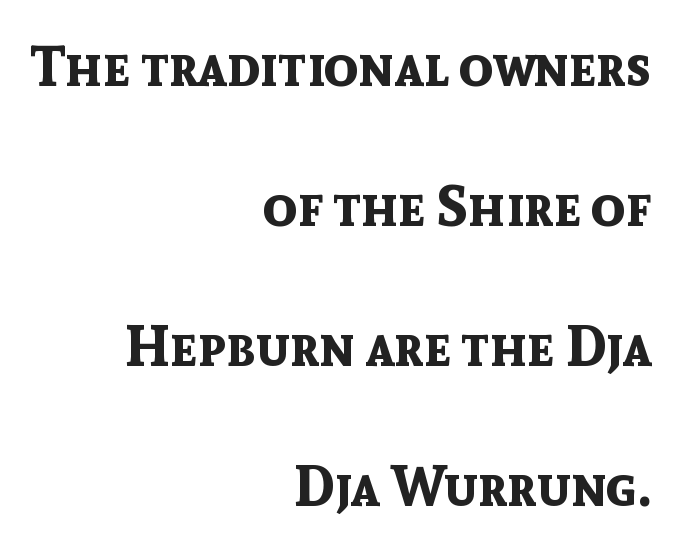
{"serif": "no", "italic": "no", "bold": "yes", "weight": "bold", "width": "normal", "x_height": "medium", "monospaced": "no", "underline": "no", "align": "right", "line_spacing": "loose", "line_spacing_ratio": 2.5, "letter_spacing": "normal", "letter_spacing_em": 0.0, "glyph_px": 56}
